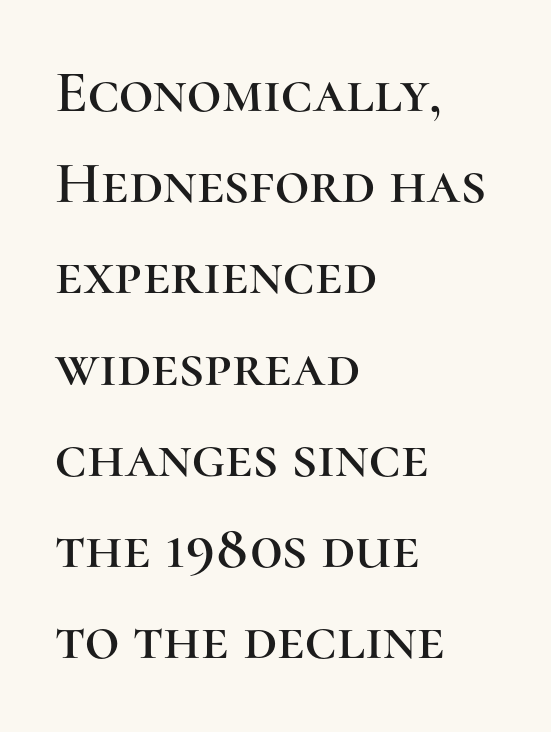
Q: Is the text italic (slanted)? A: No, it is upright.
Q: Is the typeface a serif or a sans-serif typeface? A: Serif.
Q: Is the text underlined? A: No.
Q: How is the paragraph aligned? A: Left-aligned.
Q: Is the spacing between letters normal or unusually wide? A: Normal.
Q: Is the spacing between lines tight, normal or loose? A: Normal.
Q: Width (condensed, normal, or wide)? A: Normal.
Q: Stroke contrast? A: High.
Q: x-height? A: Medium.
Q: Monospaced? A: No.
